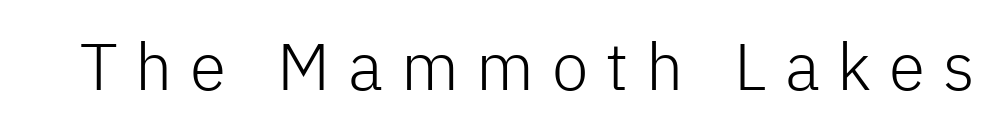
{"serif": "no", "italic": "no", "bold": "no", "weight": "light", "width": "normal", "stroke_contrast": "low", "x_height": "medium", "monospaced": "no", "underline": "no", "letter_spacing": "wide", "letter_spacing_em": 0.27, "glyph_px": 66}
